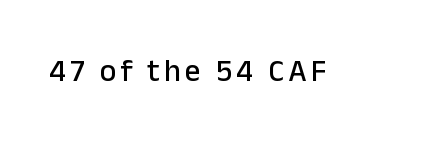
The image shows 31 px sans-serif type, upright; set not underlined; low stroke contrast and a medium x-height.
